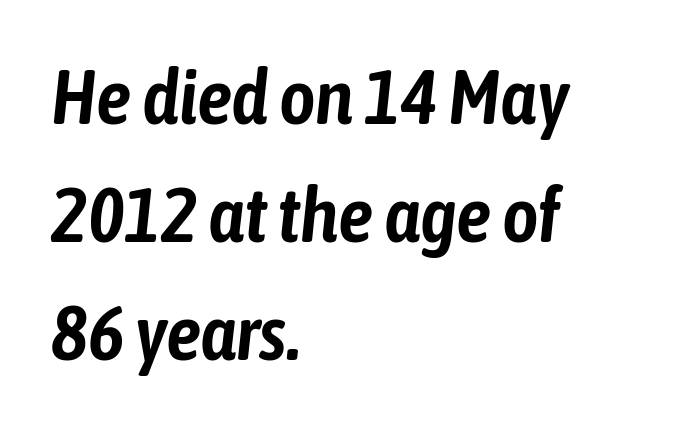
{"italic": "yes", "lean": "right", "slant_degrees": 6, "width": "condensed", "stroke_contrast": "low", "x_height": "medium", "monospaced": "no", "underline": "no", "align": "left", "line_spacing": "normal", "line_spacing_ratio": 1.51, "letter_spacing": "normal", "letter_spacing_em": 0.0, "glyph_px": 78}
